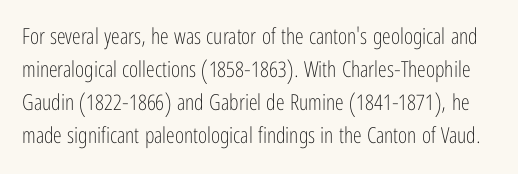
Q: Is the text bold? A: No.
Q: Is the text italic (slanted)? A: No, it is upright.
Q: Is the text underlined? A: No.
Q: Is the spacing between letters normal or unusually wide? A: Normal.
Q: Is the spacing between lines tight, normal or loose? A: Normal.
